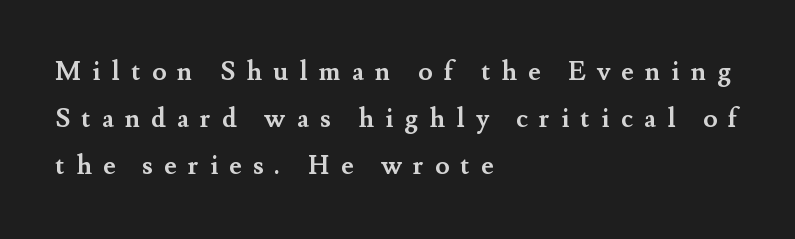
The image shows 26 px bold type, upright; set left-aligned, line spacing 1.81x, unusually wide letter spacing (+0.43 em), not underlined.
